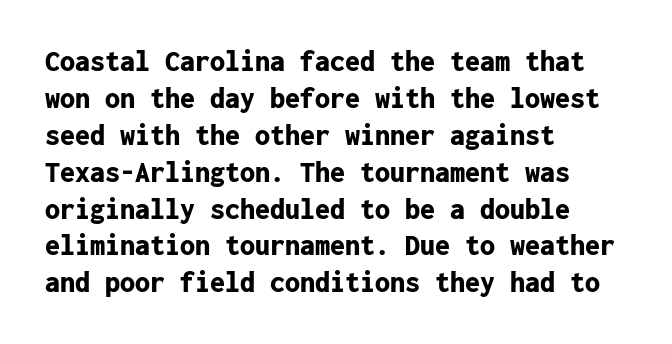
Q: Is the text bold? A: Yes.
Q: Is the text italic (slanted)? A: No, it is upright.
Q: Is the typeface a serif or a sans-serif typeface? A: Sans-serif.
Q: Is the text underlined? A: No.
Q: How is the paragraph aligned? A: Left-aligned.
Q: Is the spacing between letters normal or unusually wide? A: Normal.
Q: Width (condensed, normal, or wide)? A: Normal.
Q: Stroke contrast? A: Low.
Q: x-height? A: Medium.
Q: Monospaced? A: Yes.
